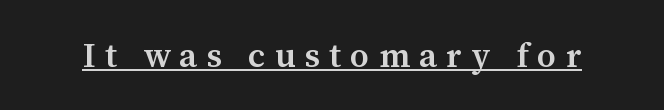
{"serif": "yes", "italic": "no", "bold": "semi", "weight": "semibold", "width": "normal", "stroke_contrast": "medium", "x_height": "medium", "monospaced": "no", "underline": "yes", "letter_spacing": "wide", "letter_spacing_em": 0.27, "glyph_px": 34}
